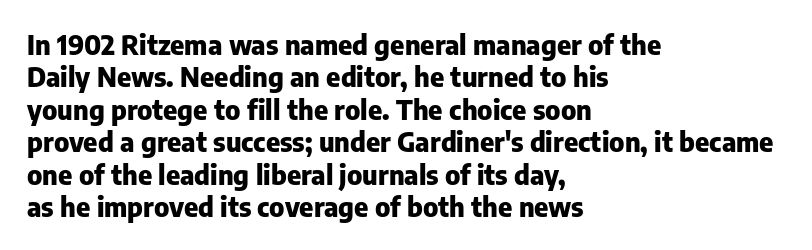
The space directly below the letters is spotless. Heavy-handed strokes throughout: this text is bold. If you drew a ruler down the left edge, every line would touch it. Italic: no, the glyphs are upright roman. Nobody touched the tracking dial on this one.
